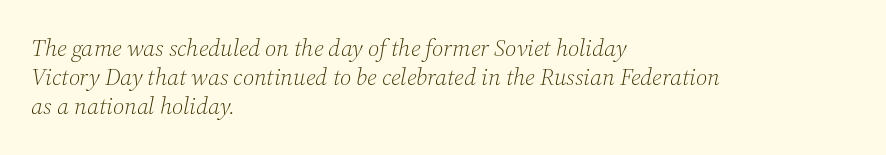
The image shows 24 px text type, italic (leaning right); set left-aligned, line spacing 1.21x, normal letter spacing, not underlined.
